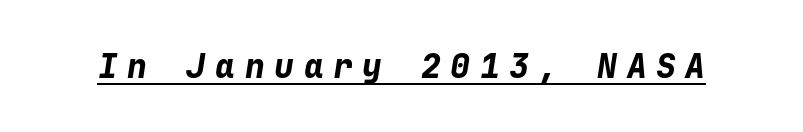
Q: Is the text bold? A: Yes.
Q: Is the text italic (slanted)? A: Yes, it leans right by about 9 degrees.
Q: Is the text underlined? A: Yes.
Q: Is the spacing between letters normal or unusually wide? A: Unusually wide.
Q: Width (condensed, normal, or wide)? A: Normal.
Q: Stroke contrast? A: Low.
Q: x-height? A: Medium.
Q: Monospaced? A: Yes.
